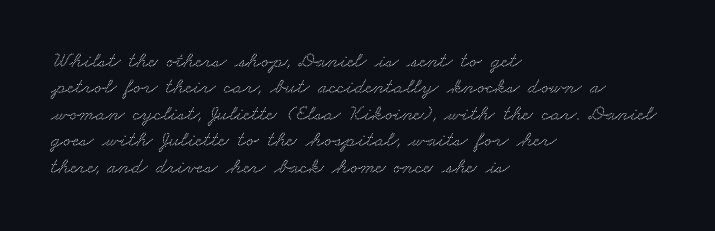
Type without underlining. Students, note that the glyphs here touch the page at normal intervals. Caption: multi-line text, flush left, ragged right.
